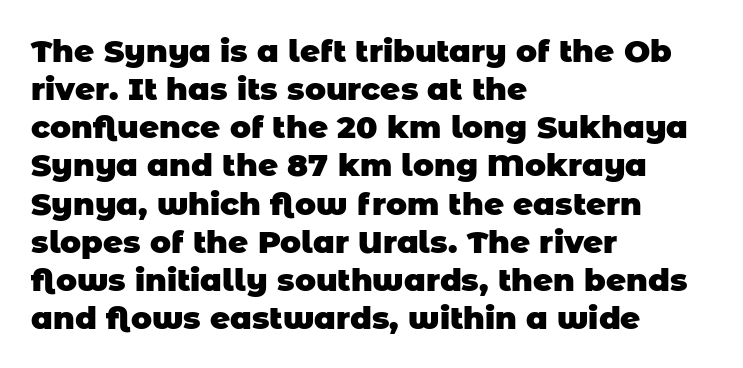
{"serif": "no", "bold": "yes", "weight": "heavy", "width": "normal", "stroke_contrast": "low", "x_height": "large", "monospaced": "no", "underline": "no", "align": "left", "line_spacing_ratio": 1.23, "letter_spacing": "normal", "letter_spacing_em": 0.0, "glyph_px": 31}
